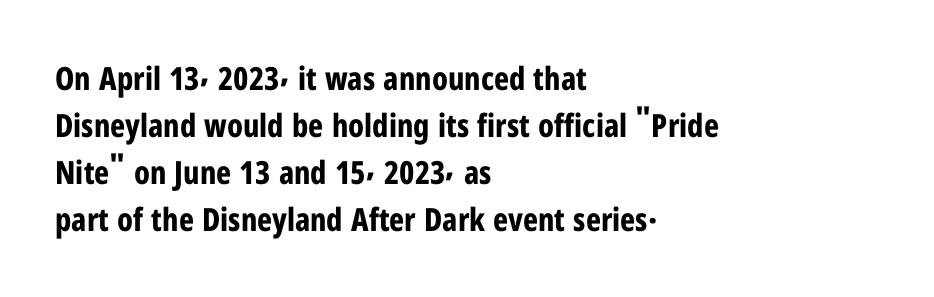
Q: Is the text bold? A: Yes.
Q: Is the text italic (slanted)? A: No, it is upright.
Q: Is the typeface a serif or a sans-serif typeface? A: Sans-serif.
Q: Is the text underlined? A: No.
Q: How is the paragraph aligned? A: Left-aligned.
Q: Is the spacing between letters normal or unusually wide? A: Normal.
Q: Is the spacing between lines tight, normal or loose? A: Normal.
Q: Width (condensed, normal, or wide)? A: Condensed.
Q: Stroke contrast? A: Low.
Q: x-height? A: Medium.
Q: Monospaced? A: No.
